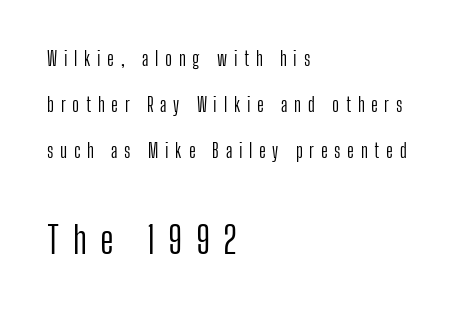
Q: Is the text bold? A: No.
Q: Is the text italic (slanted)? A: No, it is upright.
Q: Is the typeface a serif or a sans-serif typeface? A: Sans-serif.
Q: Is the text underlined? A: No.
Q: How is the paragraph aligned? A: Left-aligned.
Q: Is the spacing between letters normal or unusually wide? A: Unusually wide.
Q: Is the spacing between lines tight, normal or loose? A: Loose.
Q: Which block of text is set in a larger size, the first (top) or the second (bottom)? A: The second (bottom) one.
Q: Width (condensed, normal, or wide)? A: Condensed.
Q: Stroke contrast? A: Low.
Q: x-height? A: Medium.
Q: Monospaced? A: No.
